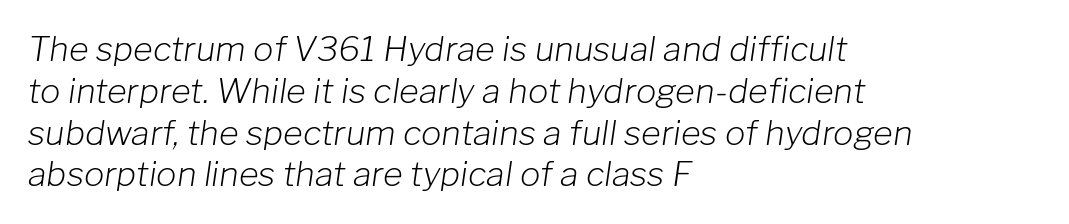
Q: Is the text bold? A: No.
Q: Is the text italic (slanted)? A: Yes, it leans right by about 8 degrees.
Q: Is the text underlined? A: No.
Q: How is the paragraph aligned? A: Left-aligned.
Q: Is the spacing between letters normal or unusually wide? A: Normal.
Q: Width (condensed, normal, or wide)? A: Normal.
Q: Stroke contrast? A: Low.
Q: x-height? A: Medium.
Q: Monospaced? A: No.
